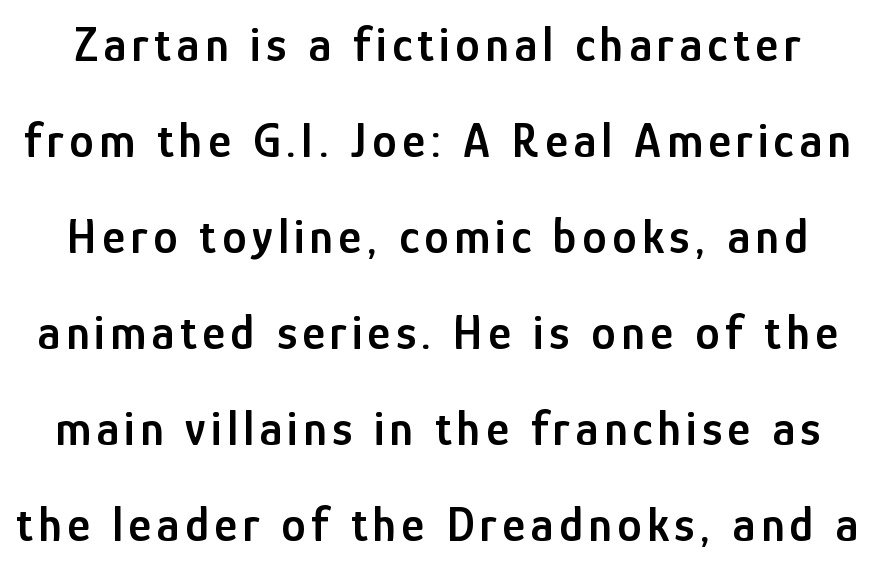
Letterform terminals end flat and unadorned throughout the passage. The characters look somewhat weighty, a semibold short of true bold. The typography opts for an upright posture over an oblique one. Note the varied advance widths — an 'i' is clearly narrower than an 'm'. Vertical spacing — loose. Words float on clear page, feet unadorned.
